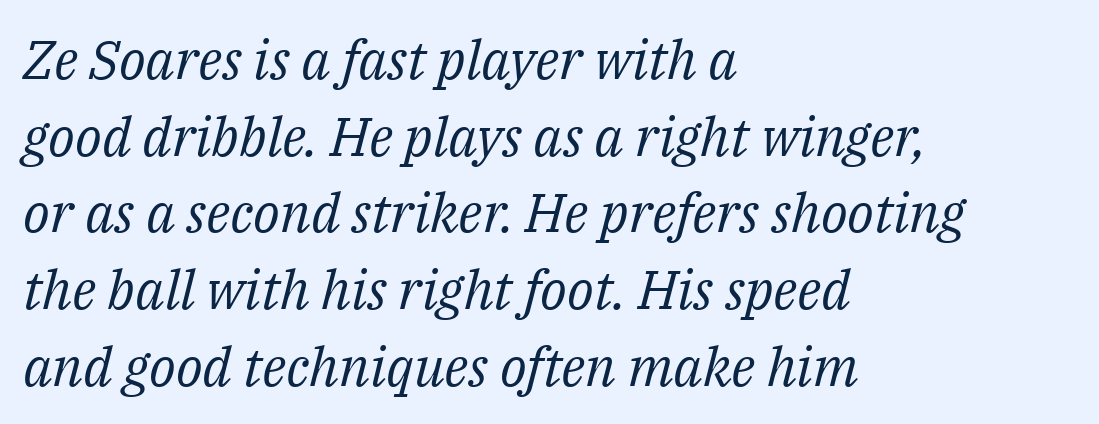
The image shows 54 px regular-weight serif type, italic (leaning right); set left-aligned, normal line spacing (1.42x), normal letter spacing, not underlined; medium stroke contrast and a medium x-height.
